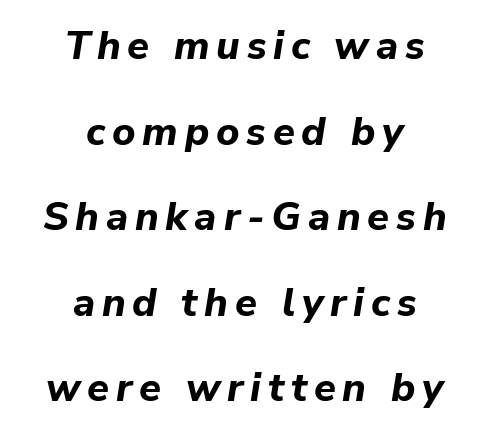
The vertical gap from one line to the next is large. Nobody drew a line under any word here. Students, this is bold: see how much ink each stroke carries. Line starts and ends both wander, symmetrically. Spacing verdict: proportional, widths tailored to each character. This sample uses an oblique cut, with every glyph tilted off the vertical.
